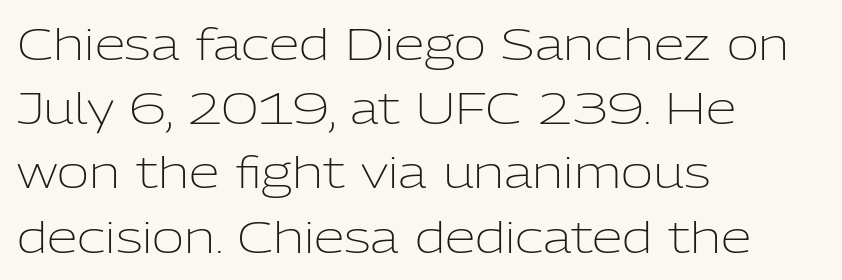
The image shows 44 px light sans-serif type, upright; set left-aligned, normal line spacing (1.46x), normal letter spacing, not underlined; low stroke contrast and a medium x-height.
